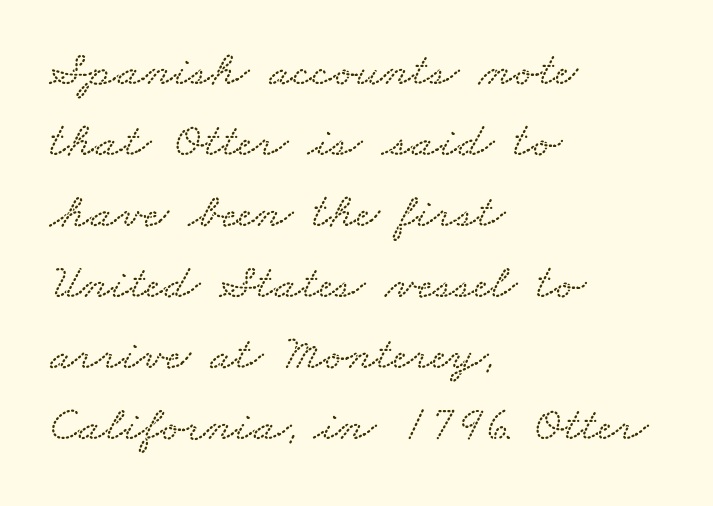
Is the block centered? No — it sits flush against the left margin. Characters follow at the spacing the type designer built in. The words here are not underlined. A typesetter would call this proportional, since set widths differ per character.
